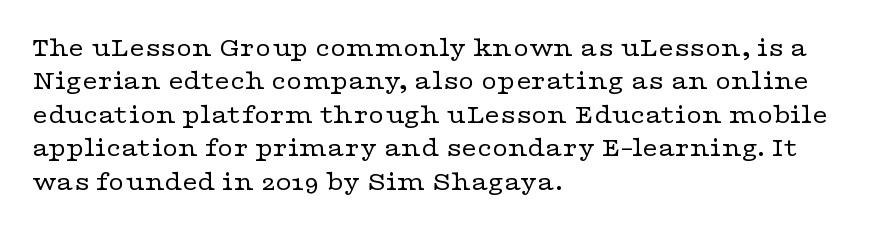
Q: Is the text bold? A: No.
Q: Is the text italic (slanted)? A: No, it is upright.
Q: Is the text underlined? A: No.
Q: How is the paragraph aligned? A: Left-aligned.
Q: Is the spacing between letters normal or unusually wide? A: Normal.
